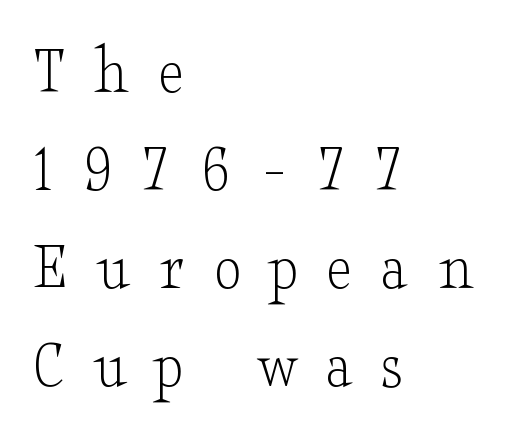
{"serif": "yes", "italic": "no", "bold": "no", "weight": "light", "width": "wide", "stroke_contrast": "low", "x_height": "small", "monospaced": "no", "underline": "no", "align": "left", "line_spacing": "normal", "line_spacing_ratio": 1.42, "letter_spacing": "wide", "letter_spacing_em": 0.42, "glyph_px": 69}
